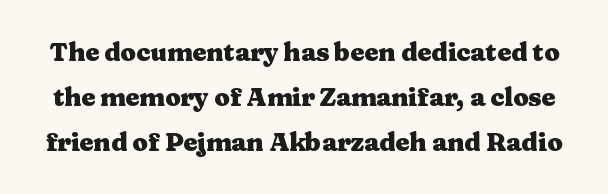
Between one letter and the next there's only the usual sliver of space. Strokes here are thick enough to call this a true bold. Style check: upright. The space beneath each line is pristine and unruled.
